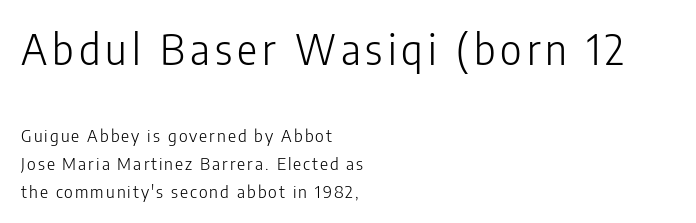
The letters advance in unequal steps, a hallmark of proportional type. The text was rendered using a sans face with plain stroke endings. Posture: straight, roman, zero tilt. The face used here appears at its bigger size in the upper chunk.
